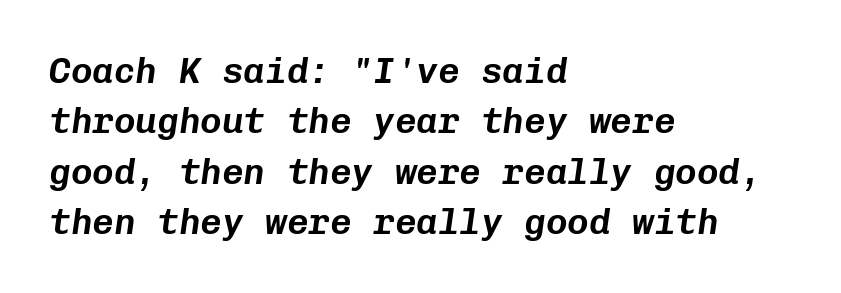
Q: Is the text italic (slanted)? A: Yes, it leans right by about 8 degrees.
Q: Is the text underlined? A: No.
Q: How is the paragraph aligned? A: Left-aligned.
Q: Is the spacing between letters normal or unusually wide? A: Normal.
Q: Is the spacing between lines tight, normal or loose? A: Normal.
Q: Width (condensed, normal, or wide)? A: Normal.
Q: Stroke contrast? A: Low.
Q: x-height? A: Medium.
Q: Monospaced? A: Yes.
